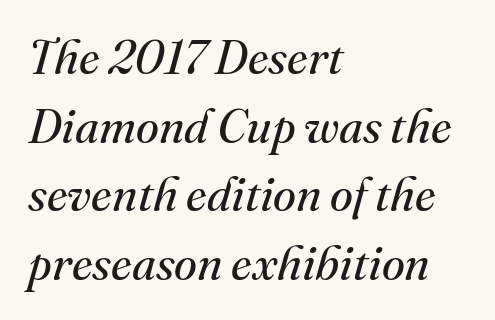
The image shows 47 px regular-weight serif type, italic (leaning right); set left-aligned, normal line spacing (1.46x), normal letter spacing, not underlined; medium stroke contrast and a small x-height.
